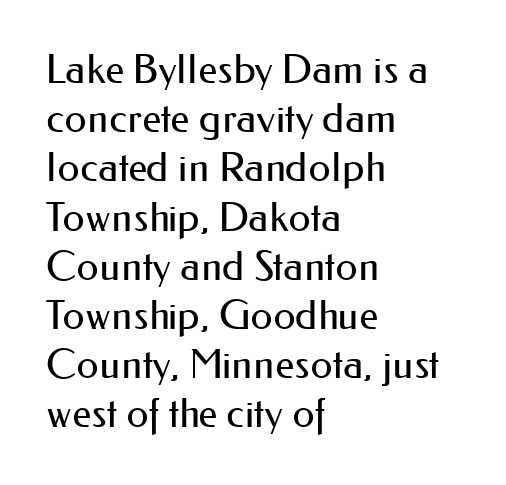
Character widths vary here, with narrow letters taking less room than wide ones. Compared with a typical body face, this is equally light or lighter still. Horizontal alignment here is leftward, the default for most running prose. The space directly below the letters is spotless. This sample uses an upright cut, with every glyph sitting square on the baseline. The letterforms sit shoulder to shoulder at normal distance.
